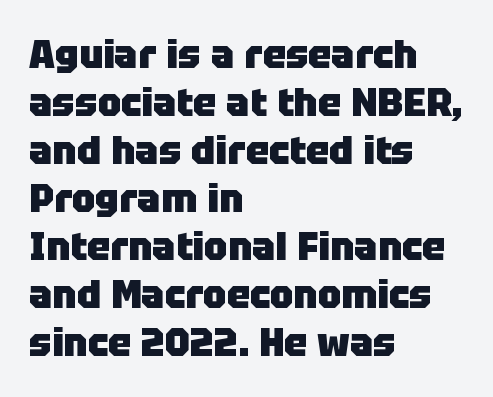
The image shows 39 px heavy sans-serif type, upright; set left-aligned, line spacing 1.23x, normal letter spacing, not underlined; low stroke contrast and a large x-height.
